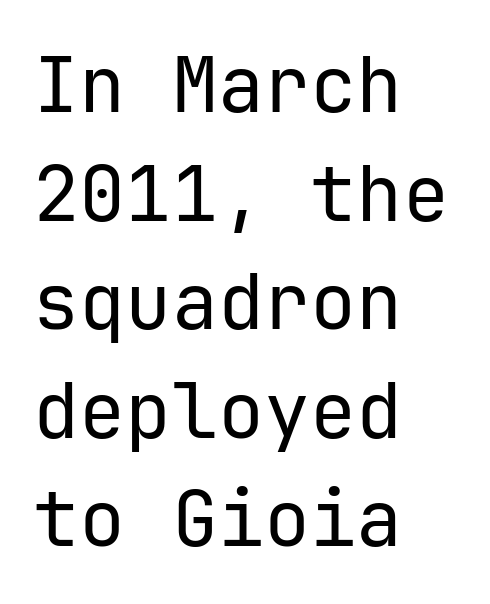
The image shows 77 px regular-weight sans-serif type, upright, monospaced; set left-aligned, normal line spacing (1.41x), normal letter spacing, not underlined; low stroke contrast and a medium x-height.
